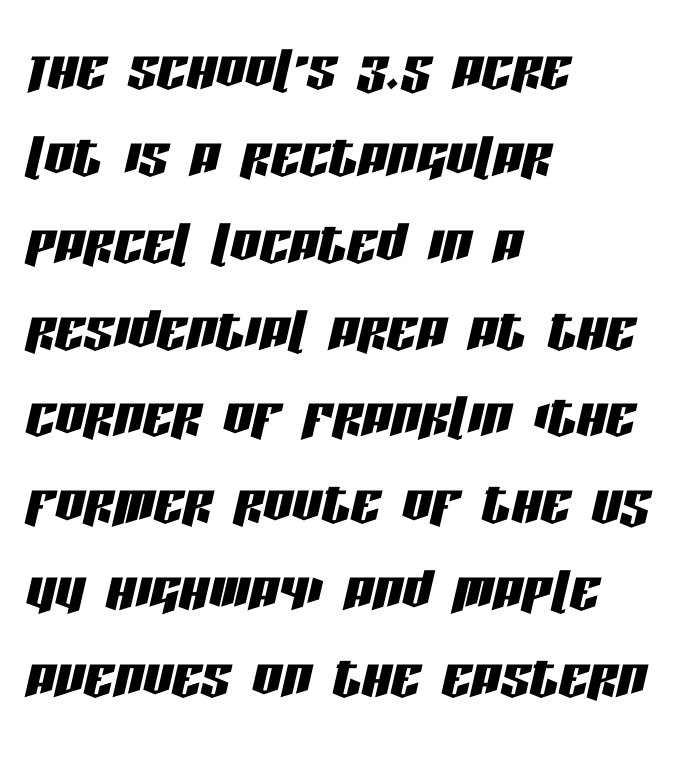
The image shows 73 px condensed type, italic (leaning right); set left-aligned, line spacing 1.19x, normal letter spacing, not underlined; low stroke contrast and a large x-height.
